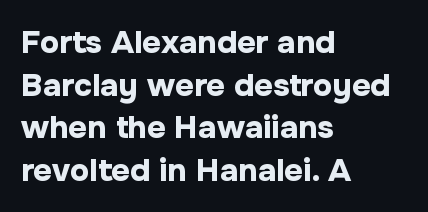
Q: Is the text bold? A: Yes.
Q: Is the text italic (slanted)? A: No, it is upright.
Q: Is the typeface a serif or a sans-serif typeface? A: Sans-serif.
Q: Is the text underlined? A: No.
Q: How is the paragraph aligned? A: Left-aligned.
Q: Is the spacing between letters normal or unusually wide? A: Normal.
Q: Is the spacing between lines tight, normal or loose? A: Normal.
Q: Width (condensed, normal, or wide)? A: Normal.
Q: Stroke contrast? A: Low.
Q: x-height? A: Medium.
Q: Monospaced? A: No.
